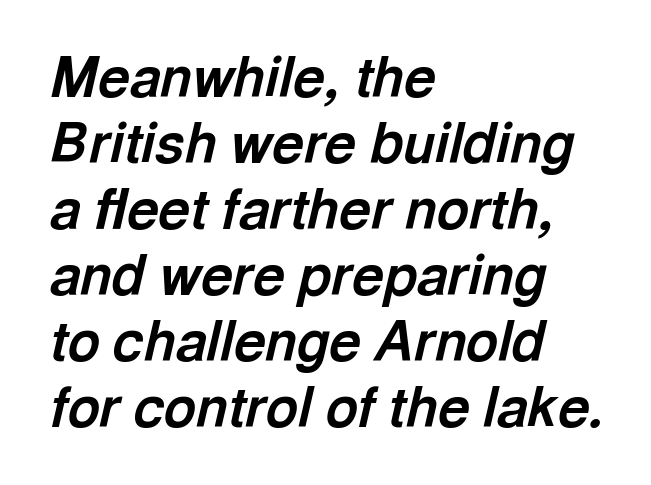
{"italic": "yes", "lean": "right", "slant_degrees": 13, "bold": "yes", "weight": "bold", "width": "normal", "x_height": "medium", "monospaced": "no", "underline": "no", "align": "left", "line_spacing_ratio": 1.2, "letter_spacing": "normal", "letter_spacing_em": 0.0, "glyph_px": 55}
